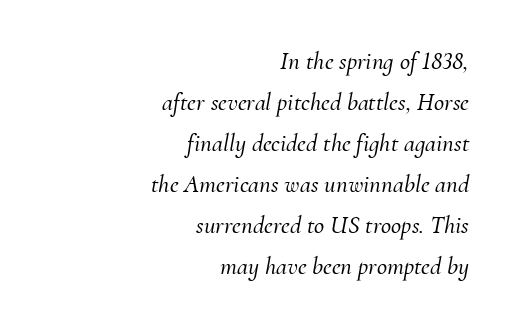
These lines were composed using italics. Casual observation: everything's shoved over to the right. Baseline-to-baseline distance is the conventional proportion of letter height. The strip under each line holds only bare page.
